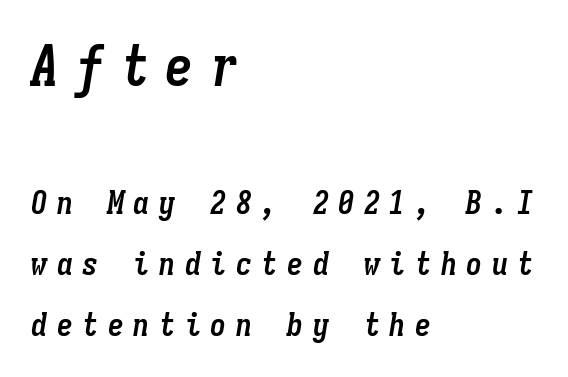
The image shows 56 px semibold, condensed type, italic (leaning right), monospaced; set left-aligned, loose line spacing (1.91x), unusually wide letter spacing (+0.3 em), not underlined; the first (top) block is 1.75x larger; low stroke contrast and a medium x-height.
